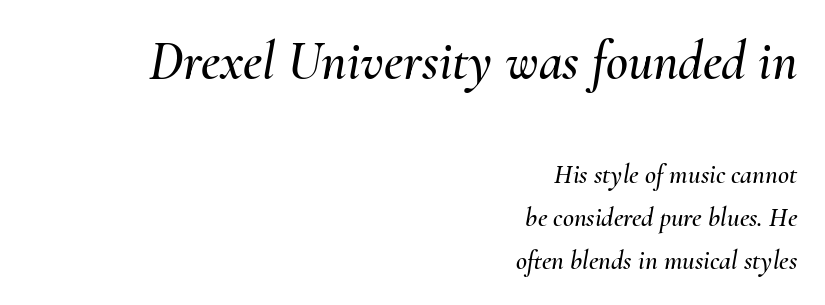
The image shows 54 px text type, italic (leaning right); set right-aligned, normal line spacing (1.6x), normal letter spacing, not underlined; the first (top) block is 2.0x larger; medium stroke contrast and a small x-height.
